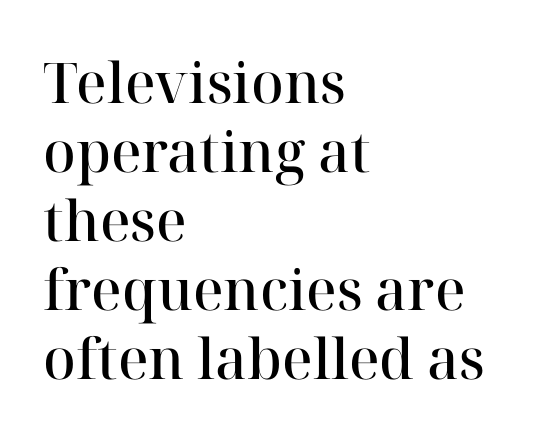
Check where the strokes stop: tiny serifs finish them off. Underline: absent. Tracking value appears to be zero — textbook default spacing. The paragraph shown leans on its left margin. Semibold letterforms, between regular and bold.
